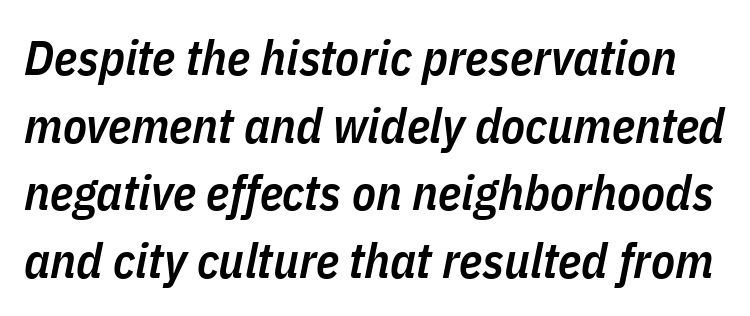
The rendering uses a moderate line-height, typical for paragraphs. The text carries the slant typical of an italic or oblique font. Its strokes are somewhat broadened, the hallmark of semibold type. Letter spacing: default.
